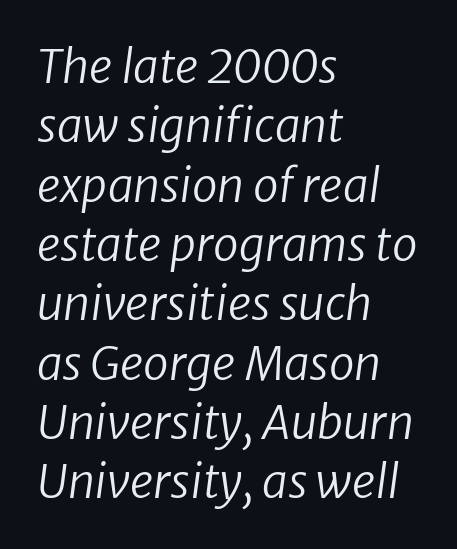
{"italic": "yes", "lean": "right", "slant_degrees": 8, "bold": "no", "weight": "regular", "width": "normal", "stroke_contrast": "low", "x_height": "medium", "monospaced": "no", "underline": "no", "align": "left", "line_spacing": "normal", "line_spacing_ratio": 1.29, "letter_spacing": "normal", "letter_spacing_em": 0.0, "glyph_px": 46}
